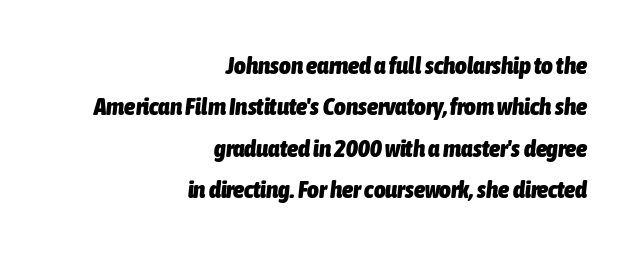
Q: Is the text bold? A: Yes.
Q: Is the text italic (slanted)? A: Yes, it leans right by about 6 degrees.
Q: Is the text underlined? A: No.
Q: How is the paragraph aligned? A: Right-aligned.
Q: Is the spacing between letters normal or unusually wide? A: Normal.
Q: Is the spacing between lines tight, normal or loose? A: Normal.
